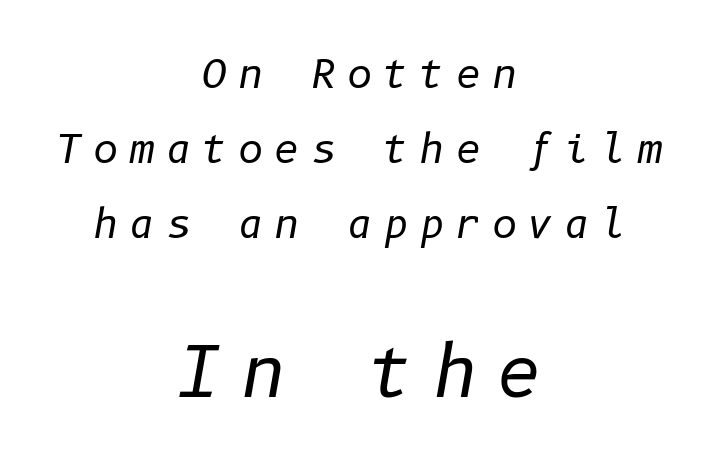
{"italic": "yes", "lean": "right", "slant_degrees": 10, "bold": "no", "weight": "regular", "width": "normal", "stroke_contrast": "low", "x_height": "medium", "underline": "no", "align": "center", "line_spacing": "loose", "line_spacing_ratio": 1.92, "letter_spacing": "wide", "letter_spacing_em": 0.28, "larger_block": "second", "size_ratio": 1.77, "glyph_px": 69}
